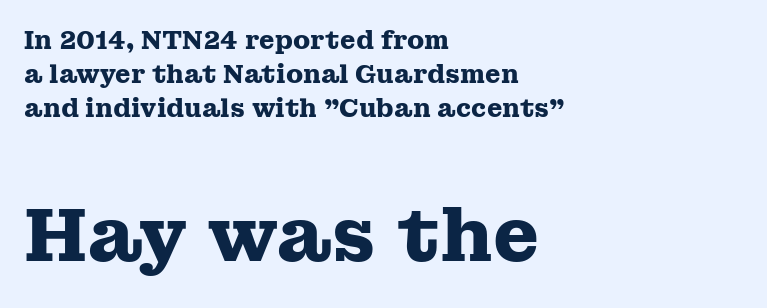
Q: Is the text bold? A: Yes.
Q: Is the text italic (slanted)? A: No, it is upright.
Q: Is the typeface a serif or a sans-serif typeface? A: Serif.
Q: Is the text underlined? A: No.
Q: How is the paragraph aligned? A: Left-aligned.
Q: Is the spacing between letters normal or unusually wide? A: Normal.
Q: Is the spacing between lines tight, normal or loose? A: Normal.
Q: Which block of text is set in a larger size, the first (top) or the second (bottom)? A: The second (bottom) one.
Q: Width (condensed, normal, or wide)? A: Wide.
Q: Stroke contrast? A: Medium.
Q: x-height? A: Medium.
Q: Monospaced? A: No.
